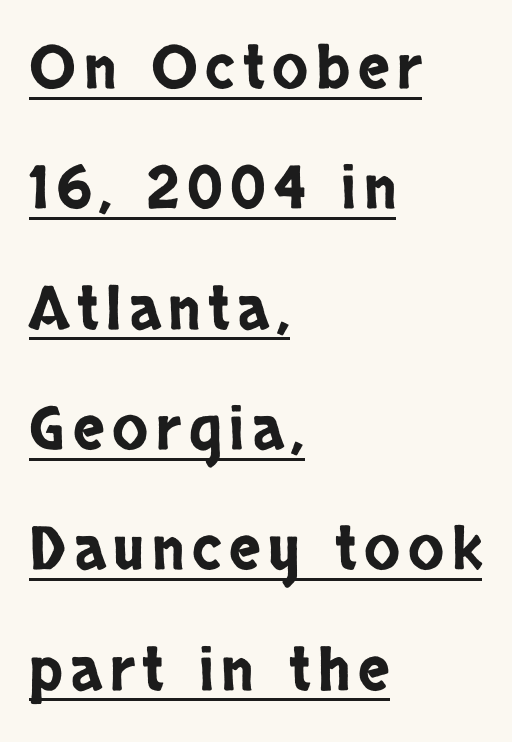
The image shows 59 px condensed sans-serif type, upright; set left-aligned, loose line spacing (2.04x), underlined; low stroke contrast and a large x-height.
